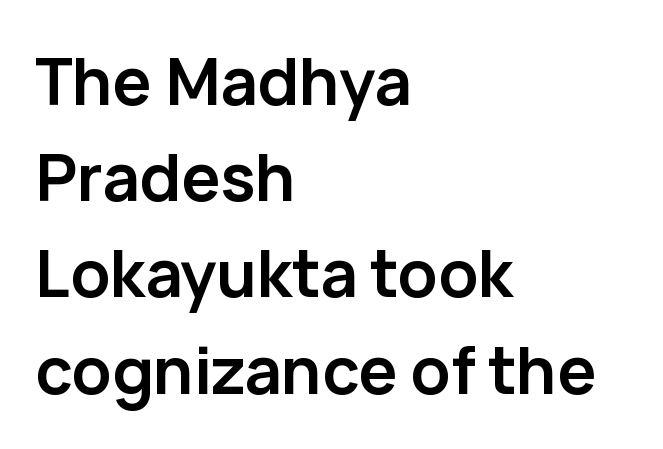
Check where the strokes stop: nothing finishes them off — pure sans. The lines sit at an ordinary, default distance from one another. The typography opts for an upright posture over an oblique one. These lines are set flush left with a ragged right edge. Spacing verdict: proportional, widths tailored to each character.
